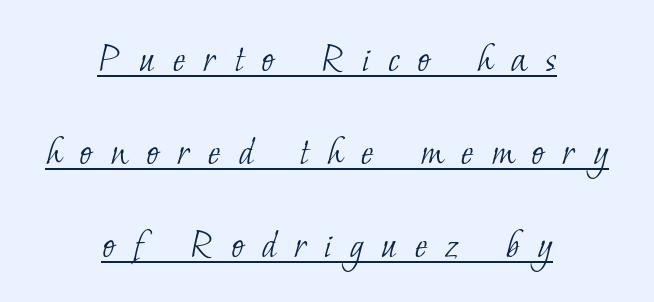
Q: Is the text bold? A: No.
Q: Is the typeface a serif or a sans-serif typeface? A: Serif.
Q: Is the text underlined? A: Yes.
Q: How is the paragraph aligned? A: Centered.
Q: Is the spacing between letters normal or unusually wide? A: Unusually wide.
Q: Is the spacing between lines tight, normal or loose? A: Loose.
Q: Width (condensed, normal, or wide)? A: Normal.
Q: Stroke contrast? A: Low.
Q: x-height? A: Small.
Q: Monospaced? A: No.
